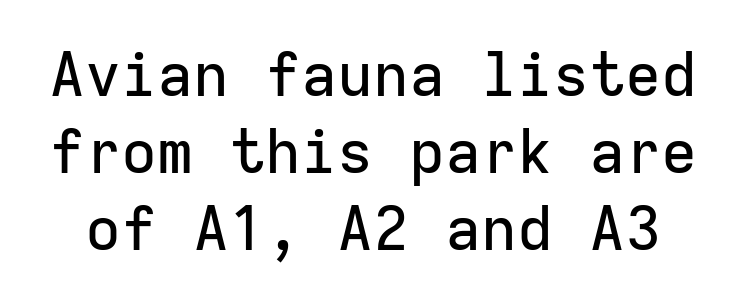
{"serif": "no", "italic": "no", "width": "normal", "stroke_contrast": "low", "x_height": "medium", "monospaced": "yes", "underline": "no", "line_spacing": "normal", "line_spacing_ratio": 1.28, "letter_spacing": "normal", "letter_spacing_em": 0.0, "glyph_px": 60}
